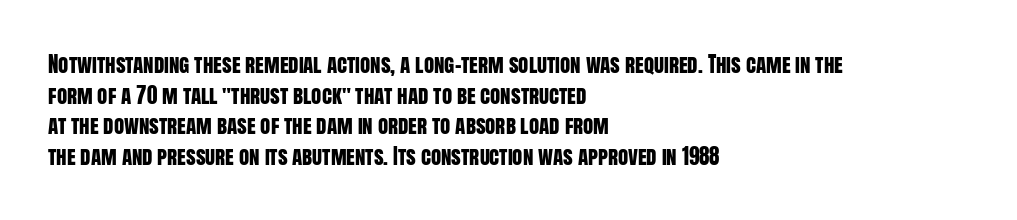
{"italic": "no", "underline": "no", "align": "left", "line_spacing": "normal", "line_spacing_ratio": 1.46, "letter_spacing": "normal", "letter_spacing_em": 0.0, "glyph_px": 21}
